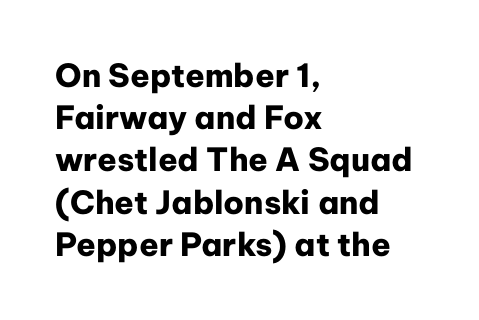
The image shows 32 px heavy sans-serif type, upright; set left-aligned, normal line spacing (1.32x), normal letter spacing, not underlined; low stroke contrast and a medium x-height.
